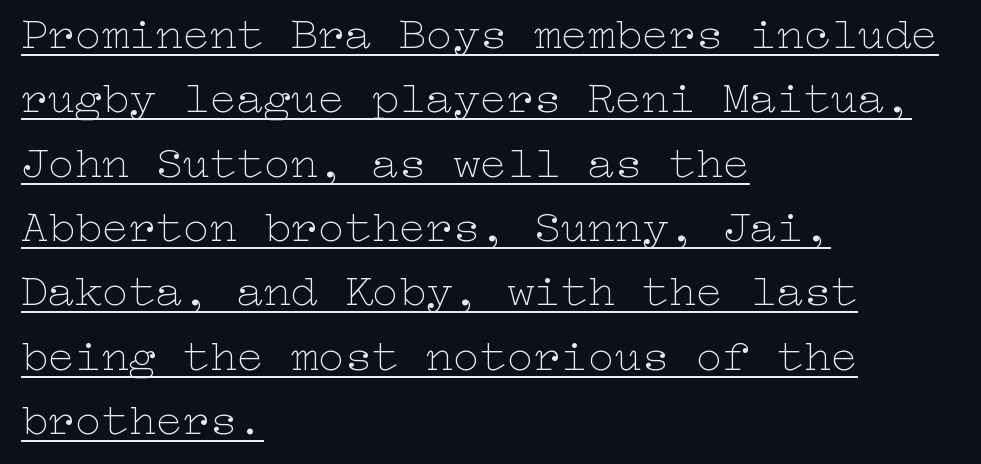
Q: Is the text bold? A: No.
Q: Is the text italic (slanted)? A: No, it is upright.
Q: Is the text underlined? A: Yes.
Q: How is the paragraph aligned? A: Left-aligned.
Q: Is the spacing between letters normal or unusually wide? A: Normal.
Q: Is the spacing between lines tight, normal or loose? A: Normal.
Q: Width (condensed, normal, or wide)? A: Wide.
Q: Stroke contrast? A: Low.
Q: x-height? A: Medium.
